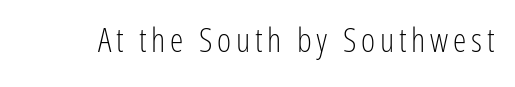
Rendered with straight, roman letterforms. The space beneath each line is pristine and unruled. Do the characters align in a grid? No, the font is proportional. No letter is thick-stroked: the sample isn't bold. The face used here is a sans, in the tradition of grotesques and geometrics.
